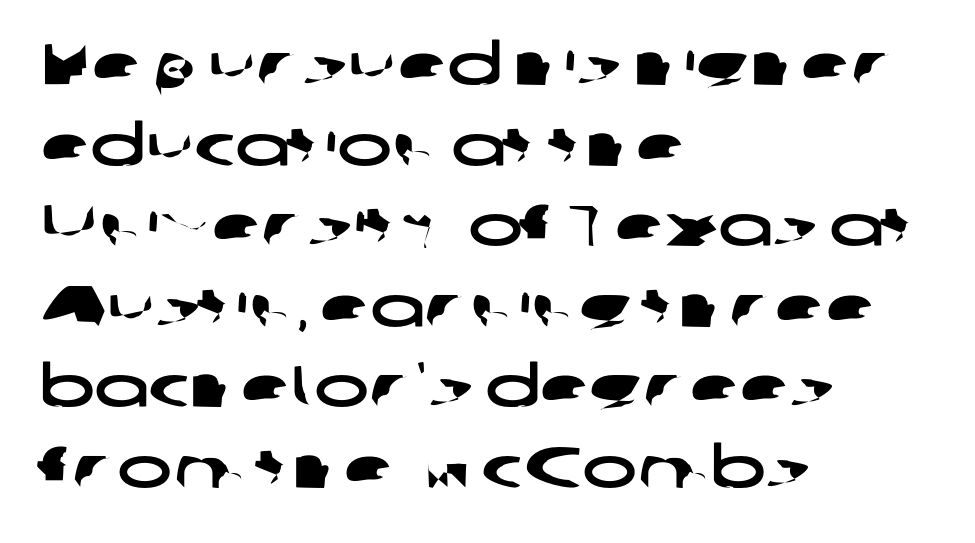
Q: Is the typeface a serif or a sans-serif typeface? A: Sans-serif.
Q: Is the text underlined? A: No.
Q: How is the paragraph aligned? A: Left-aligned.
Q: Is the spacing between letters normal or unusually wide? A: Normal.
Q: Is the spacing between lines tight, normal or loose? A: Normal.
Q: Width (condensed, normal, or wide)? A: Wide.
Q: Stroke contrast? A: Low.
Q: x-height? A: Medium.
Q: Monospaced? A: No.
